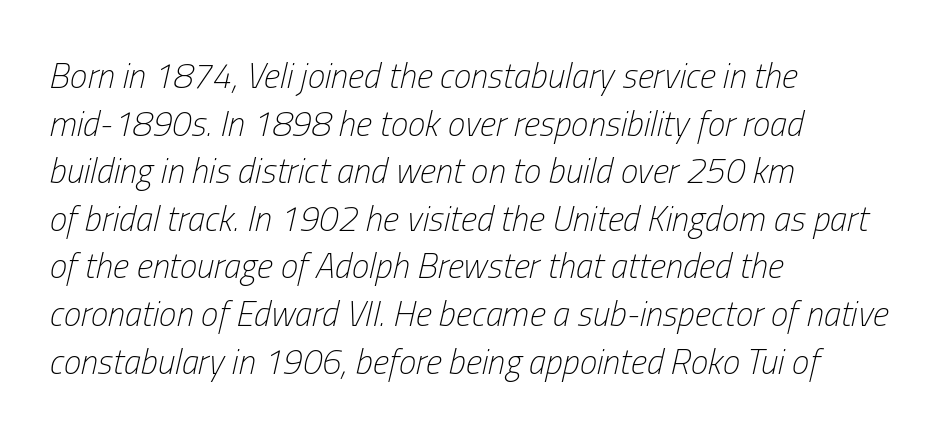
The image shows 35 px light, condensed type, italic (leaning right); set left-aligned, normal line spacing (1.36x), normal letter spacing, not underlined; low stroke contrast and a medium x-height.
